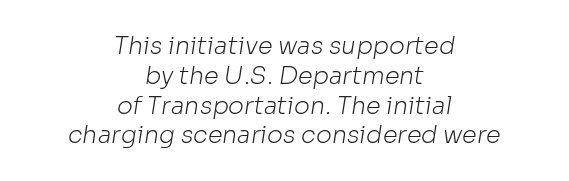
Q: Is the text bold? A: No.
Q: Is the text underlined? A: No.
Q: How is the paragraph aligned? A: Centered.
Q: Is the spacing between letters normal or unusually wide? A: Normal.
